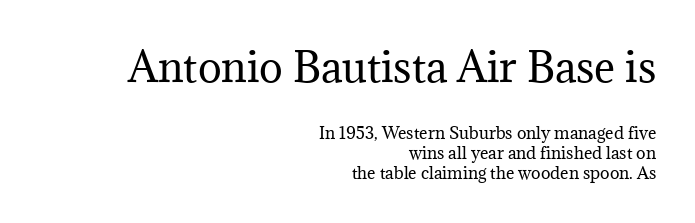
{"serif": "yes", "italic": "no", "bold": "no", "weight": "regular", "width": "normal", "stroke_contrast": "medium", "x_height": "medium", "monospaced": "no", "underline": "no", "align": "right", "line_spacing": "normal", "line_spacing_ratio": 1.25, "letter_spacing": "normal", "letter_spacing_em": 0.0, "larger_block": "first", "size_ratio": 2.5, "glyph_px": 40}
